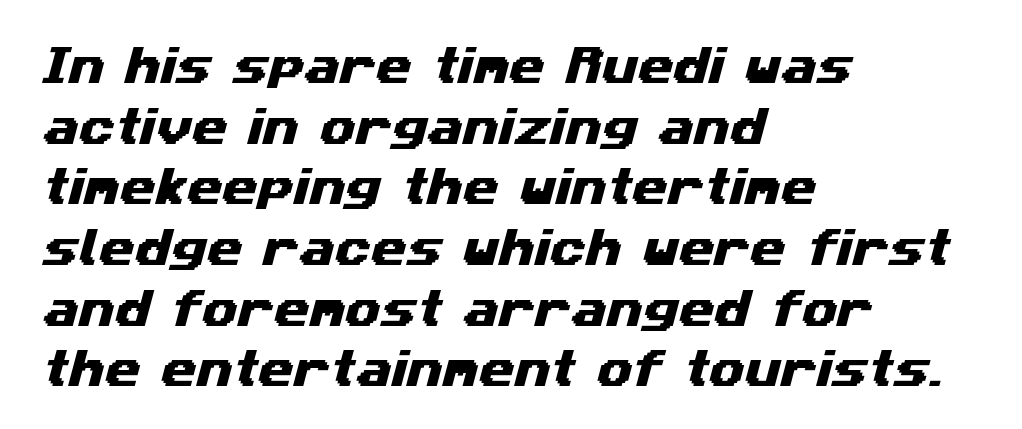
Q: Is the typeface a serif or a sans-serif typeface? A: Sans-serif.
Q: Is the text underlined? A: No.
Q: How is the paragraph aligned? A: Left-aligned.
Q: Is the spacing between letters normal or unusually wide? A: Normal.
Q: Is the spacing between lines tight, normal or loose? A: Normal.
Q: Width (condensed, normal, or wide)? A: Wide.
Q: Stroke contrast? A: Medium.
Q: x-height? A: Medium.
Q: Monospaced? A: No.
